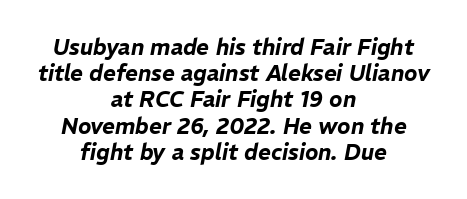
{"italic": "yes", "lean": "right", "slant_degrees": 11, "underline": "no", "align": "center", "line_spacing_ratio": 1.19, "letter_spacing": "normal", "letter_spacing_em": 0.0, "glyph_px": 22}
